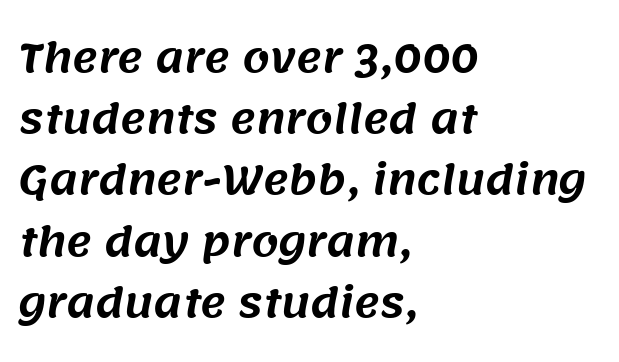
The image shows 39 px sans-serif type; set left-aligned, normal line spacing (1.57x), normal letter spacing, not underlined; medium stroke contrast and a large x-height.
